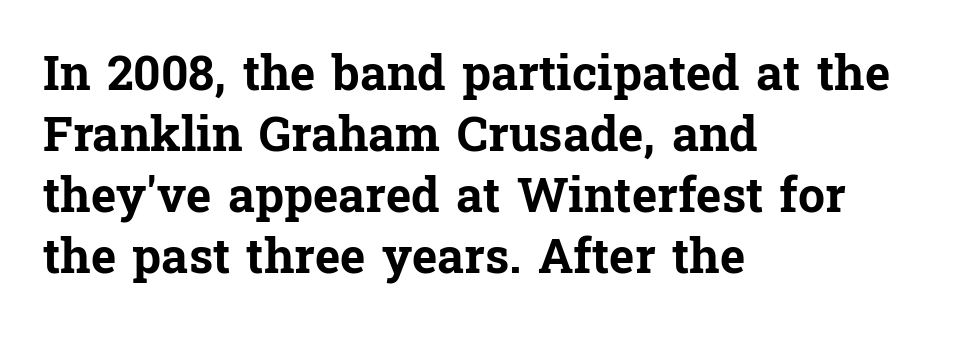
Q: Is the text bold? A: Yes.
Q: Is the text italic (slanted)? A: No, it is upright.
Q: Is the typeface a serif or a sans-serif typeface? A: Serif.
Q: Is the text underlined? A: No.
Q: How is the paragraph aligned? A: Left-aligned.
Q: Is the spacing between letters normal or unusually wide? A: Normal.
Q: Is the spacing between lines tight, normal or loose? A: Normal.
Q: Width (condensed, normal, or wide)? A: Normal.
Q: Stroke contrast? A: Low.
Q: x-height? A: Medium.
Q: Monospaced? A: No.
